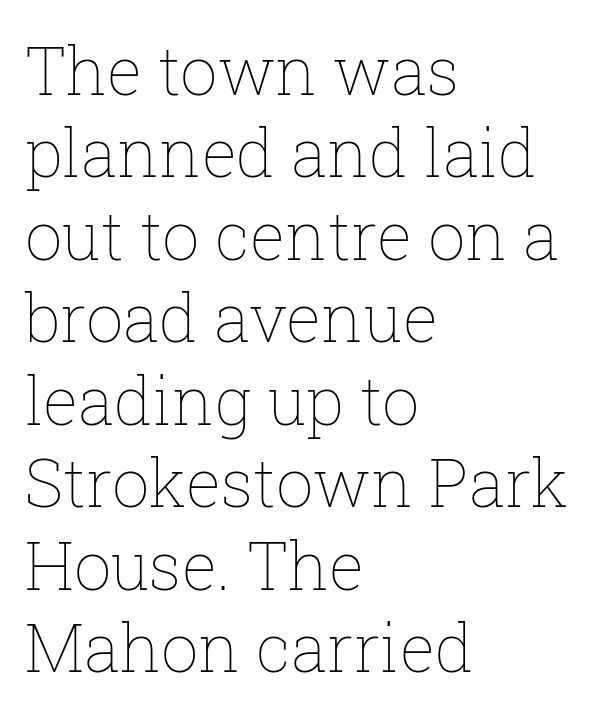
The tracking reads as untouched default to a designer's eye. The paragraph has a hard left edge and a soft right edge. Stems and bowls with no extra thickness — not bold. When letters stand straight like this, we call the style roman or upright. A typesetter would call this proportional, since set widths differ per character. Lines of text with bare space underneath.
